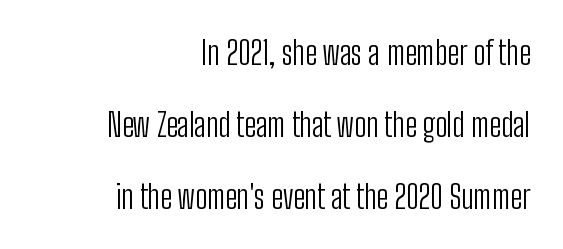
The image shows 32 px light, condensed sans-serif type, upright; set right-aligned, loose line spacing (2.25x), normal letter spacing, not underlined; low stroke contrast and a medium x-height.
